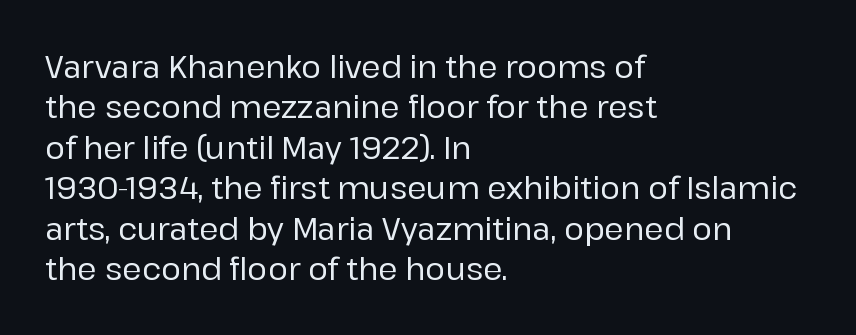
{"serif": "no", "italic": "no", "width": "normal", "stroke_contrast": "low", "x_height": "medium", "monospaced": "no", "underline": "no", "align": "left", "line_spacing": "normal", "line_spacing_ratio": 1.35, "letter_spacing": "normal", "letter_spacing_em": 0.0, "glyph_px": 30}
